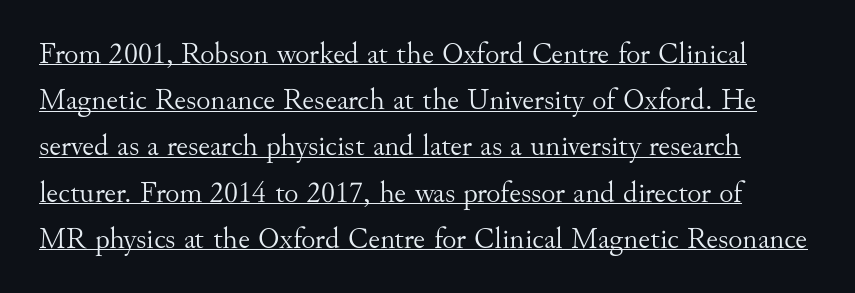
Q: Is the text bold? A: No.
Q: Is the text italic (slanted)? A: No, it is upright.
Q: Is the typeface a serif or a sans-serif typeface? A: Serif.
Q: Is the text underlined? A: Yes.
Q: Is the spacing between letters normal or unusually wide? A: Normal.
Q: Is the spacing between lines tight, normal or loose? A: Normal.
Q: Width (condensed, normal, or wide)? A: Normal.
Q: Stroke contrast? A: Medium.
Q: x-height? A: Small.
Q: Monospaced? A: No.
